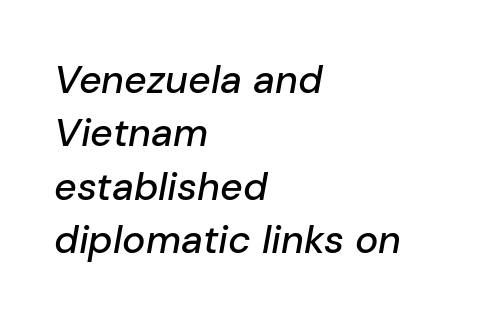
{"italic": "yes", "lean": "right", "slant_degrees": 10, "width": "normal", "stroke_contrast": "low", "x_height": "medium", "monospaced": "no", "underline": "no", "align": "left", "line_spacing": "normal", "line_spacing_ratio": 1.37, "letter_spacing": "normal", "letter_spacing_em": 0.0, "glyph_px": 39}
